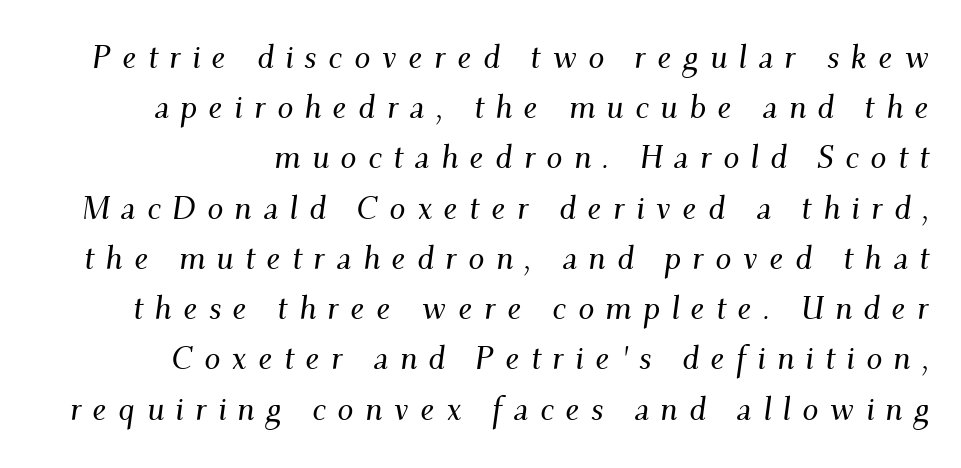
The image shows 32 px serif type, italic (leaning right); set right-aligned, normal line spacing (1.57x), unusually wide letter spacing (+0.35 em), not underlined; medium stroke contrast and a small x-height.
